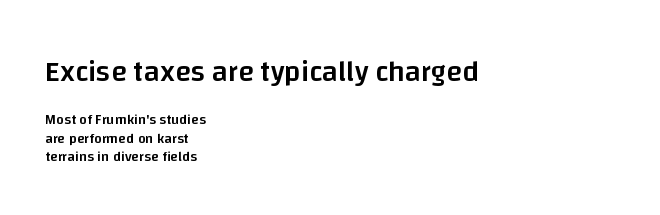
{"serif": "no", "italic": "no", "bold": "semi", "weight": "semibold", "width": "normal", "stroke_contrast": "low", "x_height": "large", "monospaced": "no", "underline": "no", "align": "left", "line_spacing": "normal", "line_spacing_ratio": 1.31, "letter_spacing": "normal", "letter_spacing_em": 0.0, "larger_block": "first", "size_ratio": 2.07, "glyph_px": 29}
